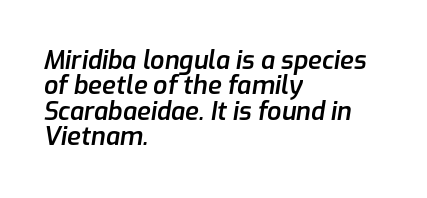
Set as a demibold, roughly 600 on the weight scale. The space beneath each line is pristine and unruled. Emphasis-style slanted type is in use. Vertical spacing — tight. The setting favours the left margin, as ordinary paragraphs usually do. Letter spacing: default.
